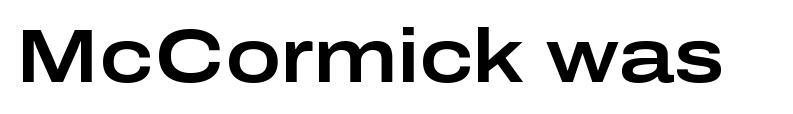
The type sits square on the baseline with zero lean. What stands out about the letter spacing? Nothing — it is the standard amount. The rendering shows plain stroke endings on the letterforms — a sans-serif design. Is this a fixed-width face? No — the glyphs have proportional, varying widths. Letters rest on an invisible, unmarked baseline.
